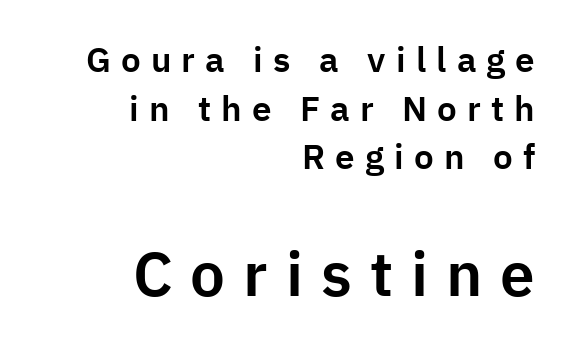
Q: Is the text italic (slanted)? A: No, it is upright.
Q: Is the typeface a serif or a sans-serif typeface? A: Sans-serif.
Q: Is the text underlined? A: No.
Q: How is the paragraph aligned? A: Right-aligned.
Q: Is the spacing between letters normal or unusually wide? A: Unusually wide.
Q: Is the spacing between lines tight, normal or loose? A: Normal.
Q: Which block of text is set in a larger size, the first (top) or the second (bottom)? A: The second (bottom) one.
Q: Width (condensed, normal, or wide)? A: Normal.
Q: Stroke contrast? A: Low.
Q: x-height? A: Medium.
Q: Monospaced? A: No.
